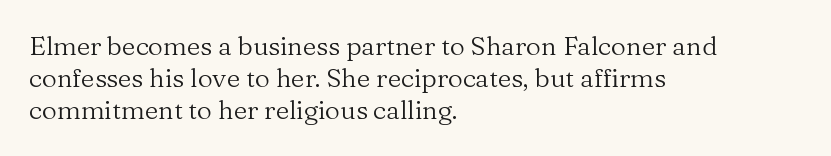
The image shows 26 px text type, upright; set left-aligned, line spacing 1.24x, normal letter spacing, not underlined.
